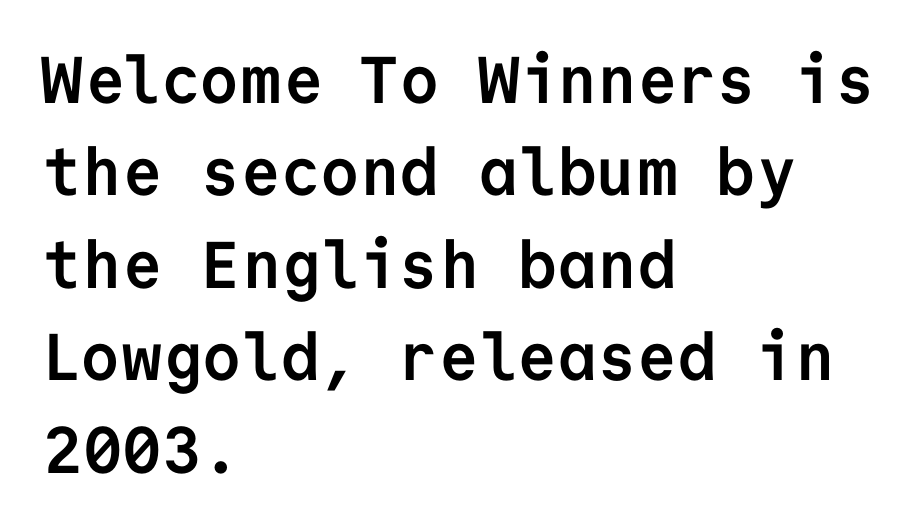
The image shows 66 px semibold sans-serif type, upright, monospaced; set left-aligned, normal line spacing (1.4x), normal letter spacing, not underlined; low stroke contrast and a medium x-height.
